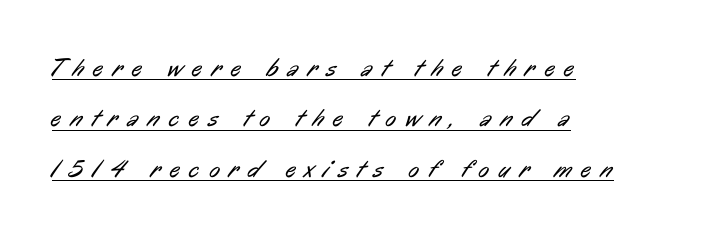
{"bold": "no", "underline": "yes", "align": "left", "line_spacing": "loose", "line_spacing_ratio": 2.02, "letter_spacing": "wide", "letter_spacing_em": 0.39, "glyph_px": 25}
